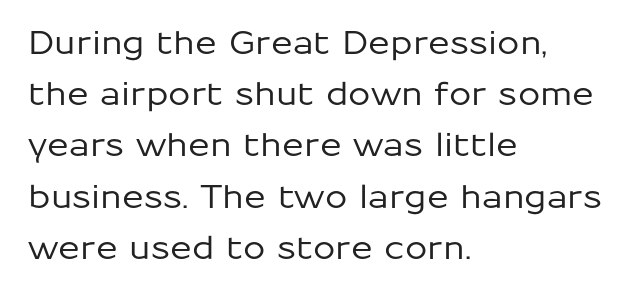
The image shows 32 px sans-serif type, upright; set left-aligned, normal line spacing (1.6x), normal letter spacing, not underlined; low stroke contrast and a medium x-height.
